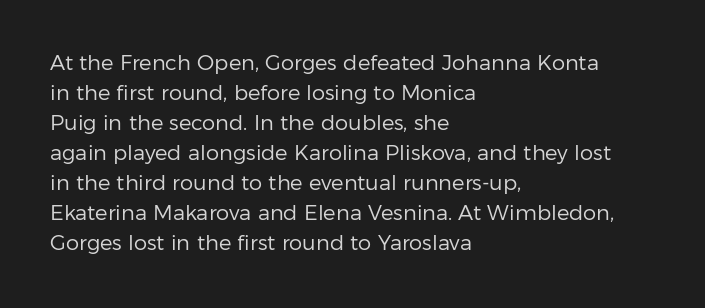
{"italic": "no", "bold": "no", "underline": "no", "align": "left", "line_spacing": "normal", "line_spacing_ratio": 1.43, "letter_spacing": "normal", "letter_spacing_em": 0.0, "glyph_px": 21}
